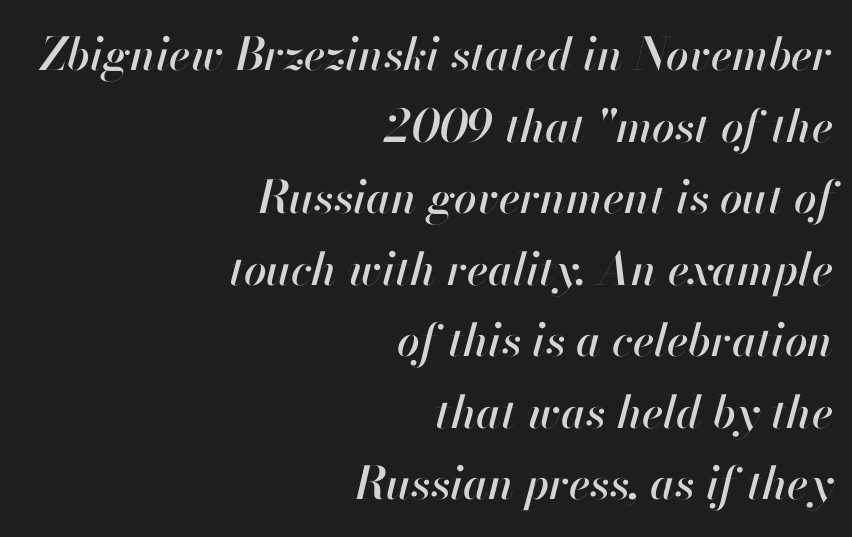
The image shows 45 px text type, italic (leaning right); set right-aligned, normal line spacing (1.59x), normal letter spacing, not underlined; high stroke contrast and a small x-height.
